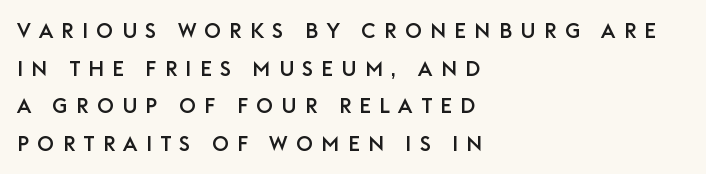
Q: Is the text italic (slanted)? A: No, it is upright.
Q: Is the text underlined? A: No.
Q: How is the paragraph aligned? A: Left-aligned.
Q: Is the spacing between letters normal or unusually wide? A: Unusually wide.
